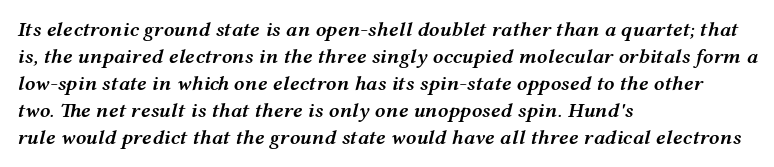
{"italic": "yes", "lean": "right", "slant_degrees": 12, "bold": "semi", "underline": "no", "align": "left", "line_spacing": "normal", "line_spacing_ratio": 1.28, "letter_spacing": "normal", "letter_spacing_em": 0.0, "glyph_px": 21}
